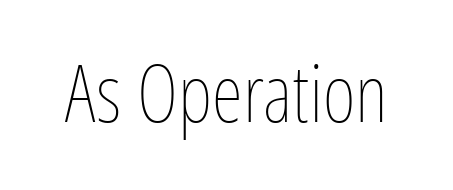
The font's upright variant was chosen for this text. Heaviness? Minimal to ordinary, like unemphasized prose. Spacing between characters is what you'd get straight out of the box. Is this a fixed-width face? No — the glyphs have proportional, varying widths.
